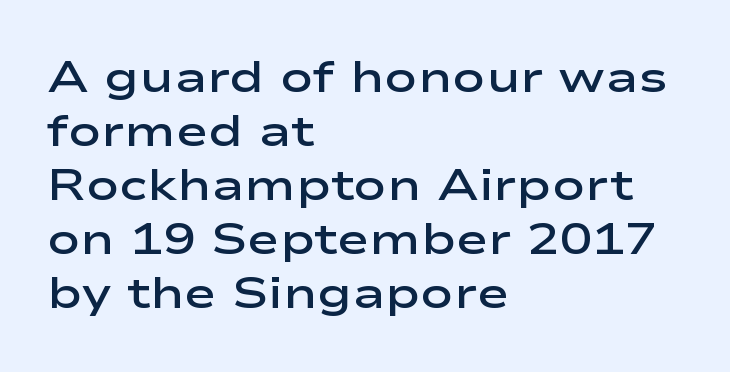
Q: Is the text bold? A: Semi-bold.
Q: Is the text italic (slanted)? A: No, it is upright.
Q: Is the typeface a serif or a sans-serif typeface? A: Sans-serif.
Q: Is the text underlined? A: No.
Q: How is the paragraph aligned? A: Left-aligned.
Q: Is the spacing between letters normal or unusually wide? A: Normal.
Q: Width (condensed, normal, or wide)? A: Wide.
Q: Stroke contrast? A: Low.
Q: x-height? A: Medium.
Q: Monospaced? A: No.
